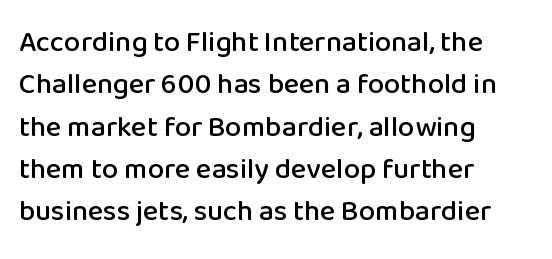
Q: Is the text italic (slanted)? A: No, it is upright.
Q: Is the typeface a serif or a sans-serif typeface? A: Sans-serif.
Q: Is the text underlined? A: No.
Q: How is the paragraph aligned? A: Left-aligned.
Q: Is the spacing between letters normal or unusually wide? A: Normal.
Q: Is the spacing between lines tight, normal or loose? A: Normal.
Q: Width (condensed, normal, or wide)? A: Normal.
Q: Stroke contrast? A: Low.
Q: x-height? A: Medium.
Q: Monospaced? A: No.
